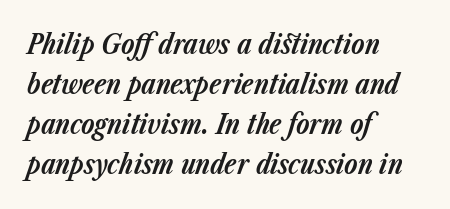
Q: Is the text bold? A: Yes.
Q: Is the text italic (slanted)? A: Yes, it leans right by about 23 degrees.
Q: Is the text underlined? A: No.
Q: How is the paragraph aligned? A: Left-aligned.
Q: Is the spacing between letters normal or unusually wide? A: Normal.
Q: Is the spacing between lines tight, normal or loose? A: Normal.
